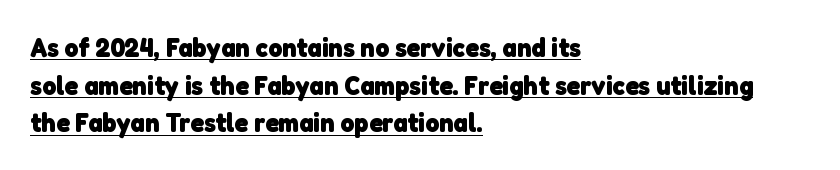
The image shows 27 px bold type; set left-aligned, normal line spacing (1.39x), normal letter spacing, underlined.
